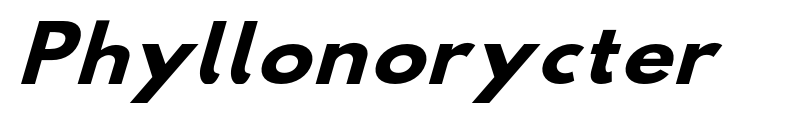
Unlike a traditional serif, this face leaves its strokes unadorned. Pretty heavy lettering here — definitely bold. The letters advance in unequal steps, a hallmark of proportional type. The letterforms sit shoulder to shoulder at normal distance.
